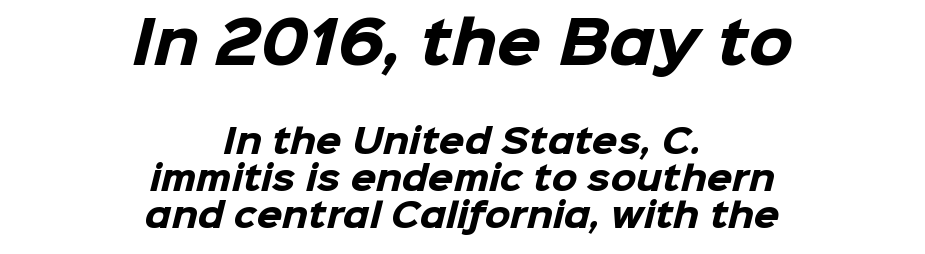
Q: Is the text bold? A: Yes.
Q: Is the typeface a serif or a sans-serif typeface? A: Sans-serif.
Q: Is the text underlined? A: No.
Q: How is the paragraph aligned? A: Centered.
Q: Is the spacing between letters normal or unusually wide? A: Normal.
Q: Is the spacing between lines tight, normal or loose? A: Tight.
Q: Which block of text is set in a larger size, the first (top) or the second (bottom)? A: The first (top) one.
Q: Width (condensed, normal, or wide)? A: Normal.
Q: Stroke contrast? A: Low.
Q: x-height? A: Medium.
Q: Monospaced? A: No.
